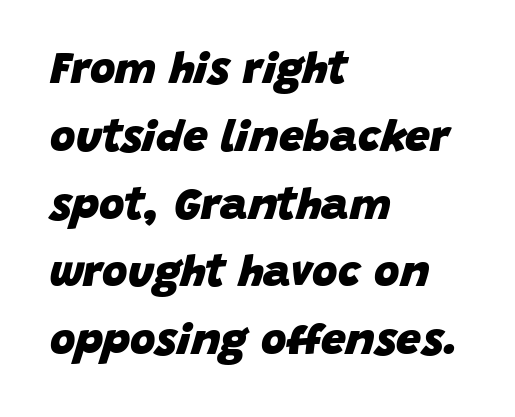
The image shows 44 px heavy type, italic (leaning right); set left-aligned, normal line spacing (1.54x), normal letter spacing, not underlined; low stroke contrast and a large x-height.
